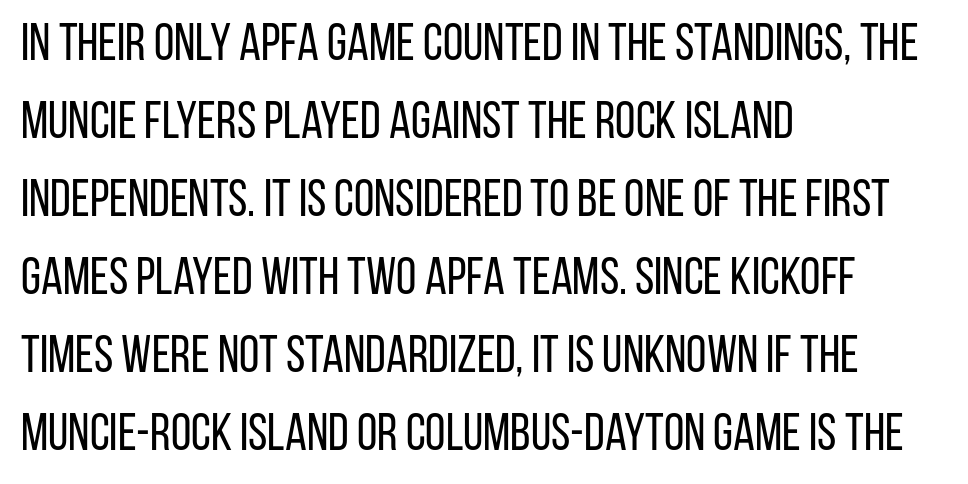
Short and long lines alike share a common starting point at left. The strip under each line holds only bare page. Caption: face not bold, strokes unweighted. Stroke terminals: plain, sans-serif. The face used here is rendered with its standard letterfit.
